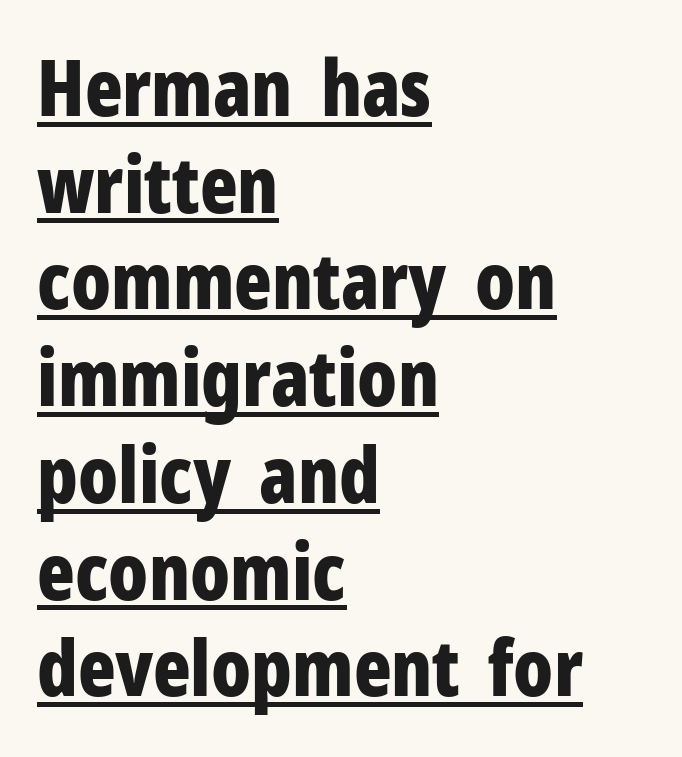
Q: Is the text bold? A: Yes.
Q: Is the text italic (slanted)? A: No, it is upright.
Q: Is the typeface a serif or a sans-serif typeface? A: Sans-serif.
Q: Is the text underlined? A: Yes.
Q: How is the paragraph aligned? A: Left-aligned.
Q: Is the spacing between letters normal or unusually wide? A: Normal.
Q: Width (condensed, normal, or wide)? A: Condensed.
Q: Stroke contrast? A: Low.
Q: x-height? A: Medium.
Q: Monospaced? A: No.
